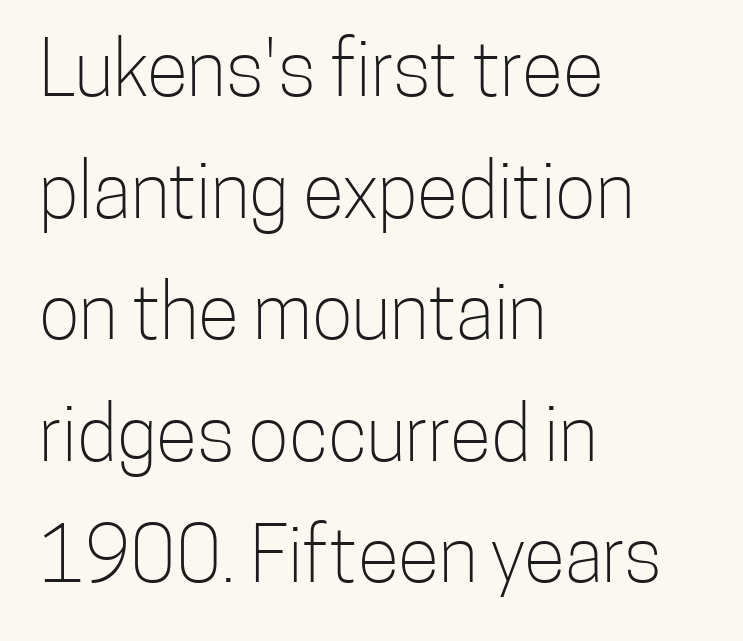
Serif or sans? Sans — the stroke terminals are bare. Descender tails drop into unmarked territory. Caption: standard tracking, unaltered. Does the lettering tilt? It doesn't — this is upright.
